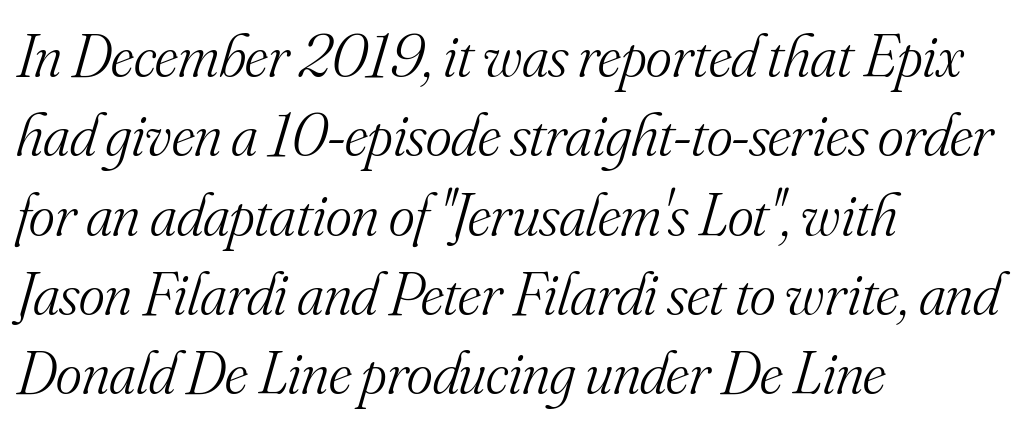
Q: Is the text bold? A: No.
Q: Is the text italic (slanted)? A: Yes, it leans right by about 16 degrees.
Q: Is the typeface a serif or a sans-serif typeface? A: Serif.
Q: Is the text underlined? A: No.
Q: How is the paragraph aligned? A: Left-aligned.
Q: Is the spacing between letters normal or unusually wide? A: Normal.
Q: Is the spacing between lines tight, normal or loose? A: Normal.
Q: Width (condensed, normal, or wide)? A: Normal.
Q: Stroke contrast? A: Medium.
Q: x-height? A: Small.
Q: Monospaced? A: No.
